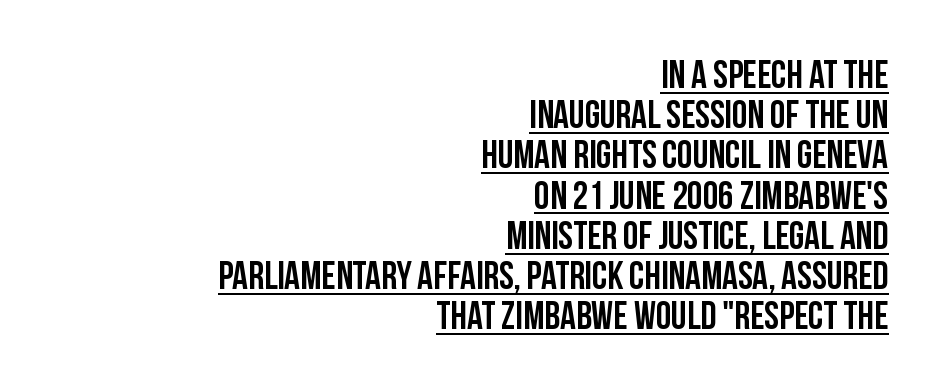
Observe the ordinary spacing: letters are neighbours, not strangers. The face used here is proportionally spaced, like ordinary book or web type. Unlike a traditional serif, this face leaves its strokes unadorned. The font's upright variant was chosen for this text.
